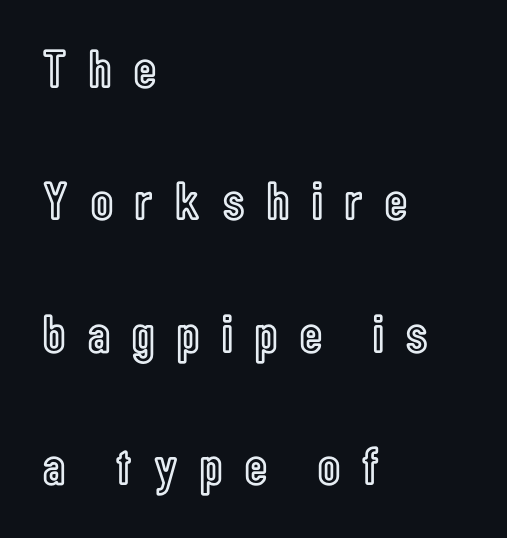
{"italic": "no", "width": "condensed", "x_height": "medium", "monospaced": "no", "underline": "no", "align": "left", "line_spacing": "loose", "line_spacing_ratio": 2.45, "letter_spacing": "wide", "letter_spacing_em": 0.42, "glyph_px": 54}
